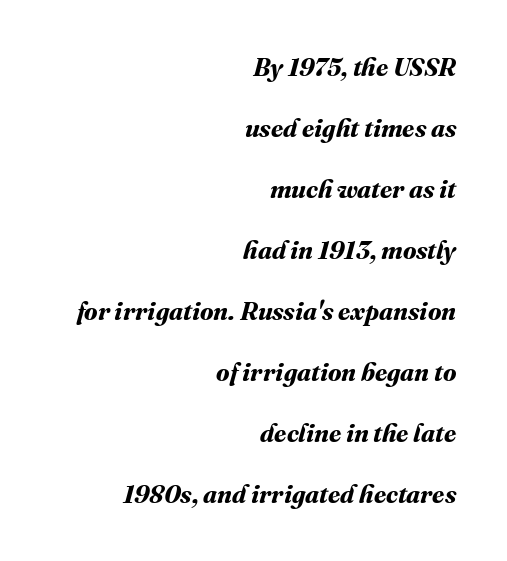
Q: Is the text bold? A: Yes.
Q: Is the text underlined? A: No.
Q: How is the paragraph aligned? A: Right-aligned.
Q: Is the spacing between letters normal or unusually wide? A: Normal.
Q: Is the spacing between lines tight, normal or loose? A: Loose.
